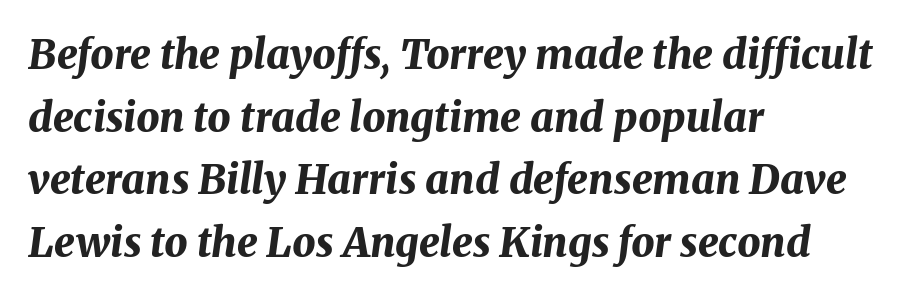
Honestly, the letter spacing is just normal — you wouldn't notice it. Descenders are the only things crossing below the line. The line-height multiplier appears to be the usual default. Every letter is thick-stroked: bold, no question. The letters advance in unequal steps, a hallmark of proportional type.
